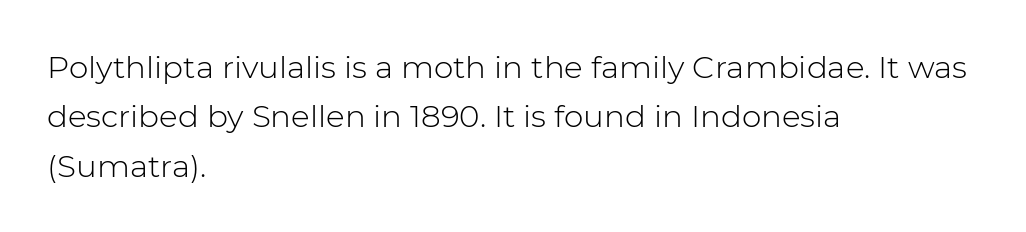
{"serif": "no", "italic": "no", "bold": "no", "weight": "light", "width": "normal", "stroke_contrast": "low", "x_height": "medium", "monospaced": "no", "underline": "no", "align": "left", "line_spacing": "normal", "line_spacing_ratio": 1.59, "letter_spacing": "normal", "letter_spacing_em": 0.0, "glyph_px": 31}
